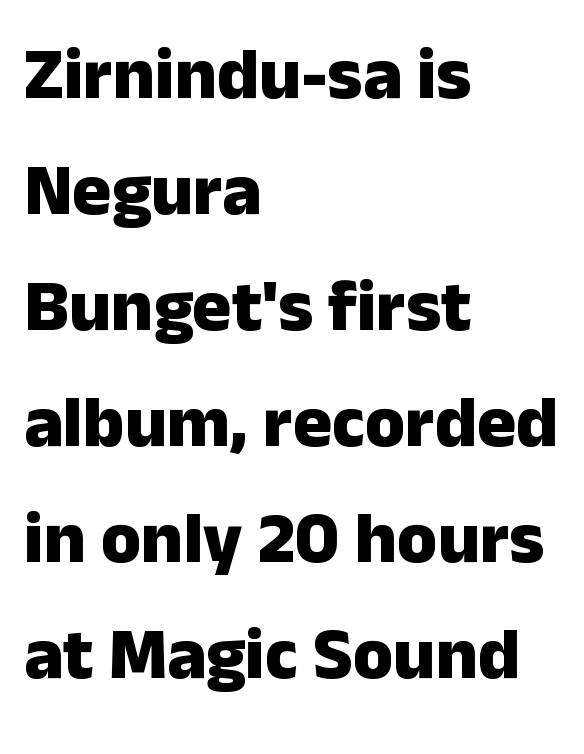
Character widths vary here, with narrow letters taking less room than wide ones. Summary of vertical rhythm: regular, with standard interline spacing. No word sits above an underline. A classic flush-left, rag-right setting is used for this passage. Every character sits straight up, as roman type does.
